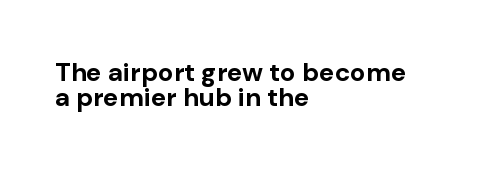
As a designer I'd log this as weight 700, bold. Summary of vertical rhythm: compact, with narrow interline spacing. The ragged edge is on the right, which tells us the setting is flush left. The typography opts for an upright posture over an oblique one. Words appear dense and cohesive because spacing is normal. A clean baseline with only descenders dipping below it.
